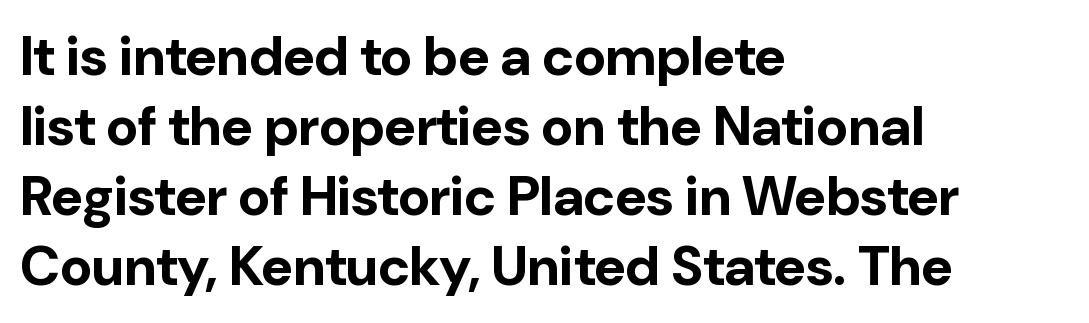
{"serif": "no", "italic": "no", "bold": "yes", "weight": "bold", "width": "normal", "stroke_contrast": "low", "x_height": "medium", "monospaced": "no", "underline": "no", "align": "left", "line_spacing": "normal", "line_spacing_ratio": 1.27, "letter_spacing": "normal", "letter_spacing_em": 0.0, "glyph_px": 55}
